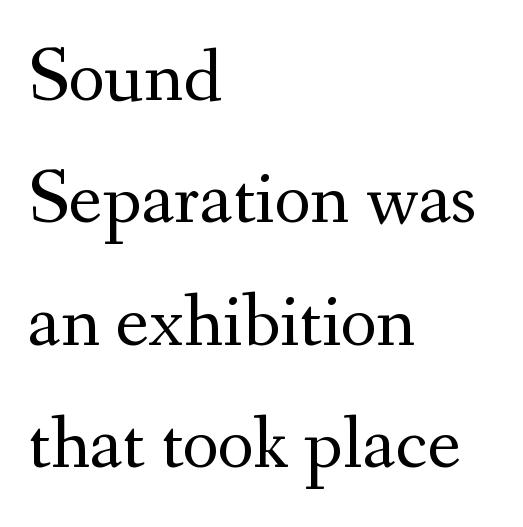
Q: Is the text bold? A: No.
Q: Is the text italic (slanted)? A: No, it is upright.
Q: Is the typeface a serif or a sans-serif typeface? A: Serif.
Q: Is the text underlined? A: No.
Q: How is the paragraph aligned? A: Left-aligned.
Q: Is the spacing between letters normal or unusually wide? A: Normal.
Q: Is the spacing between lines tight, normal or loose? A: Normal.
Q: Width (condensed, normal, or wide)? A: Normal.
Q: Stroke contrast? A: Medium.
Q: x-height? A: Small.
Q: Monospaced? A: No.
